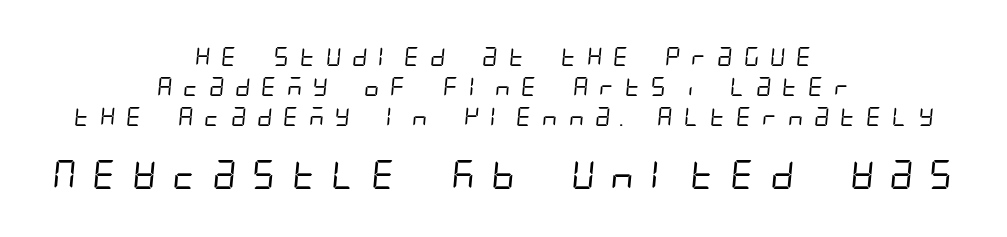
The image shows 29 px regular-weight, condensed sans-serif type; set centered, normal line spacing (1.58x), unusually wide letter spacing (+0.43 em), not underlined; the second (bottom) block is 1.53x larger; low stroke contrast and a large x-height.
